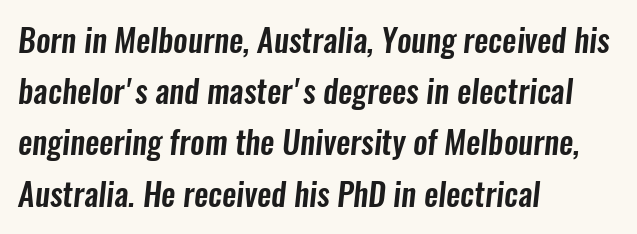
Q: Is the typeface a serif or a sans-serif typeface? A: Sans-serif.
Q: Is the text underlined? A: No.
Q: How is the paragraph aligned? A: Left-aligned.
Q: Is the spacing between letters normal or unusually wide? A: Normal.
Q: Is the spacing between lines tight, normal or loose? A: Normal.
Q: Width (condensed, normal, or wide)? A: Condensed.
Q: Stroke contrast? A: Low.
Q: x-height? A: Medium.
Q: Monospaced? A: No.
